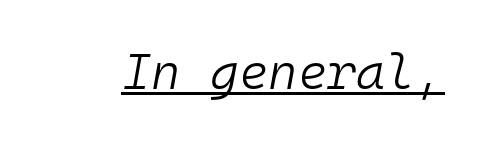
Honestly, the letter spacing is just normal — you wouldn't notice it. This sample carries an underscore along the baseline area. Each letter, wide or thin by design, is forced into the same width here. Observe the lean: these are italic letterforms. No extra ink here — the face is not bold.
